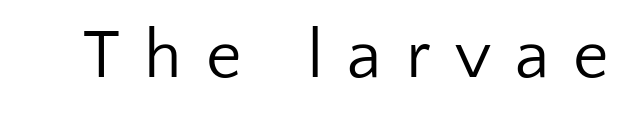
The image shows 69 px regular-weight sans-serif type, upright; set unusually wide letter spacing (+0.35 em), not underlined; low stroke contrast and a medium x-height.
